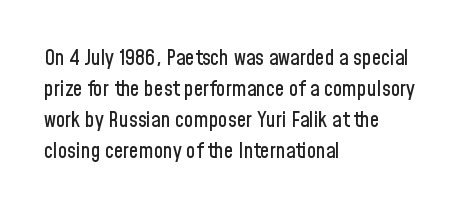
Does the copy run flush right? No — it runs flush left. The specimen reads as upright at a glance. Between one letter and the next there's only the usual sliver of space. The designer left line spacing at the default.
